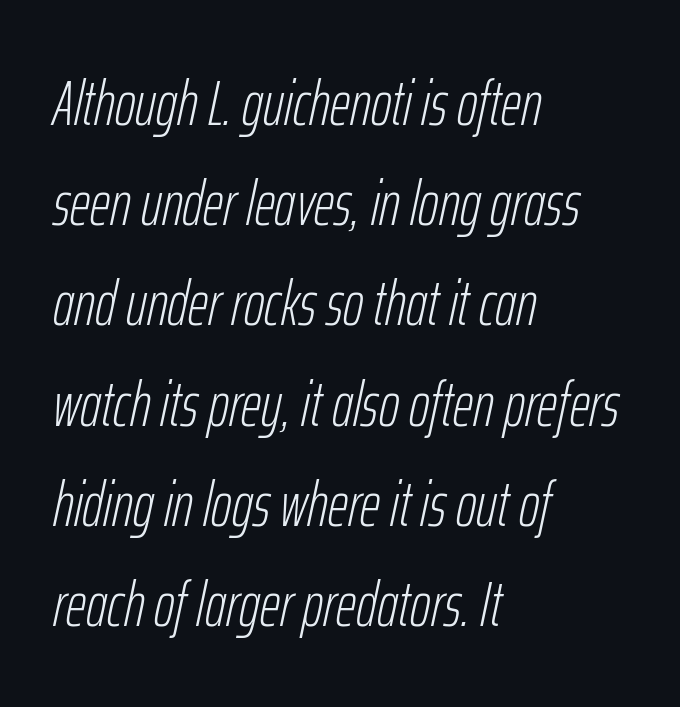
The image shows 63 px light, condensed type, italic (leaning right); set left-aligned, normal line spacing (1.59x), normal letter spacing, not underlined; low stroke contrast and a medium x-height.
